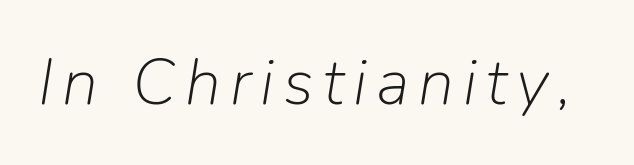
Heaviness? Minimal to ordinary, like unemphasized prose. Does the lettering tilt? It does — this is italic. The strip under each line holds only bare page. These lines are rendered in a variable-pitch font.
